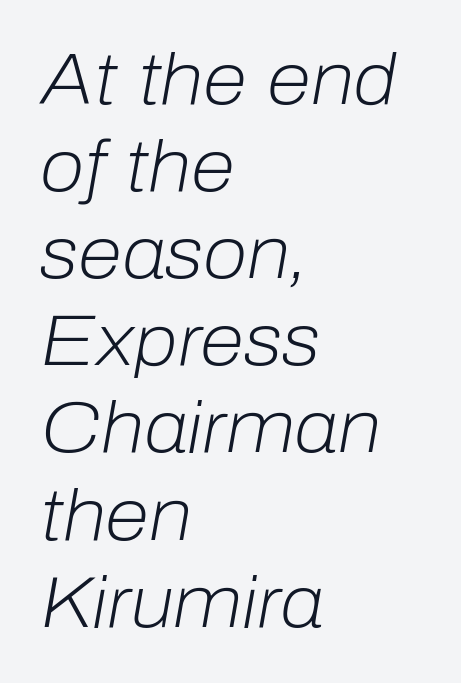
Q: Is the text bold? A: No.
Q: Is the text italic (slanted)? A: Yes, it leans right by about 10 degrees.
Q: Is the text underlined? A: No.
Q: How is the paragraph aligned? A: Left-aligned.
Q: Is the spacing between letters normal or unusually wide? A: Normal.
Q: Width (condensed, normal, or wide)? A: Normal.
Q: Stroke contrast? A: Low.
Q: x-height? A: Medium.
Q: Monospaced? A: No.
